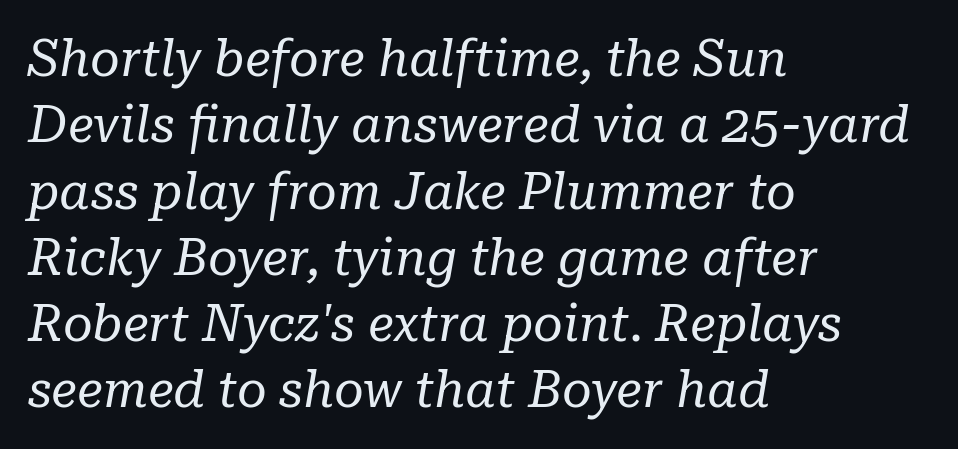
Q: Is the text bold? A: No.
Q: Is the text italic (slanted)? A: Yes, it leans right by about 10 degrees.
Q: Is the typeface a serif or a sans-serif typeface? A: Serif.
Q: Is the text underlined? A: No.
Q: How is the paragraph aligned? A: Left-aligned.
Q: Is the spacing between letters normal or unusually wide? A: Normal.
Q: Is the spacing between lines tight, normal or loose? A: Normal.
Q: Width (condensed, normal, or wide)? A: Normal.
Q: Stroke contrast? A: Low.
Q: x-height? A: Medium.
Q: Monospaced? A: No.
